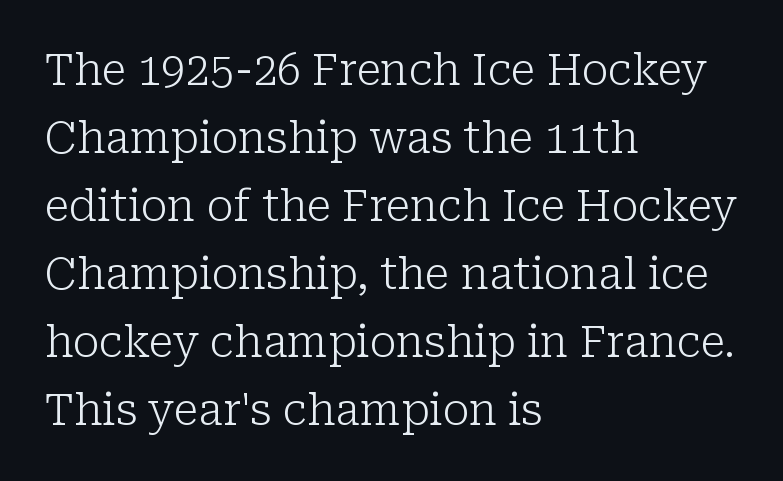
Horizontal bands of white between lines are of average thickness. Horizontally, the lines are justified to the leading edge only. This is serif lettering, the kind often seen in printed books. The specimen reads as upright at a glance.
